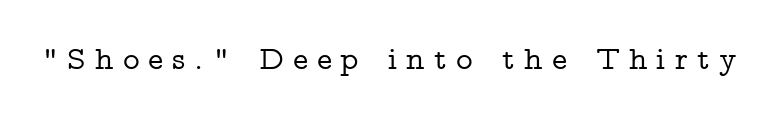
The image shows 32 px wide serif type, upright; set unusually wide letter spacing (+0.28 em), not underlined; low stroke contrast and a medium x-height.
